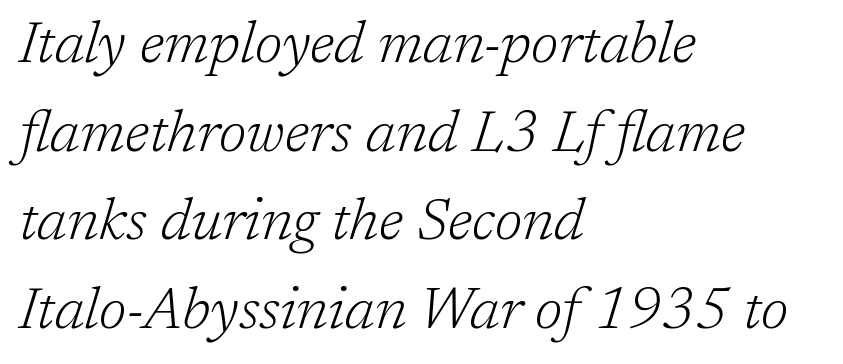
Q: Is the text bold? A: No.
Q: Is the text italic (slanted)? A: Yes, it leans right by about 17 degrees.
Q: Is the typeface a serif or a sans-serif typeface? A: Serif.
Q: Is the text underlined? A: No.
Q: How is the paragraph aligned? A: Left-aligned.
Q: Is the spacing between letters normal or unusually wide? A: Normal.
Q: Is the spacing between lines tight, normal or loose? A: Normal.
Q: Width (condensed, normal, or wide)? A: Normal.
Q: Stroke contrast? A: Low.
Q: x-height? A: Medium.
Q: Monospaced? A: No.
